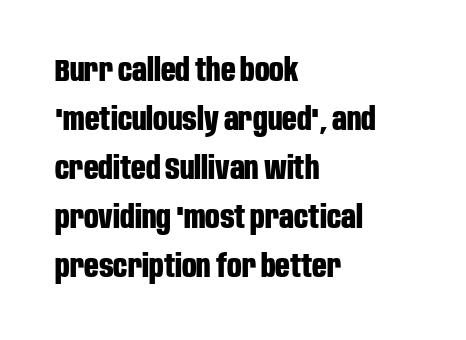
{"serif": "no", "italic": "no", "bold": "yes", "weight": "bold", "width": "condensed", "stroke_contrast": "low", "x_height": "large", "monospaced": "no", "underline": "no", "align": "left", "line_spacing": "normal", "line_spacing_ratio": 1.53, "letter_spacing": "normal", "letter_spacing_em": 0.0, "glyph_px": 32}
